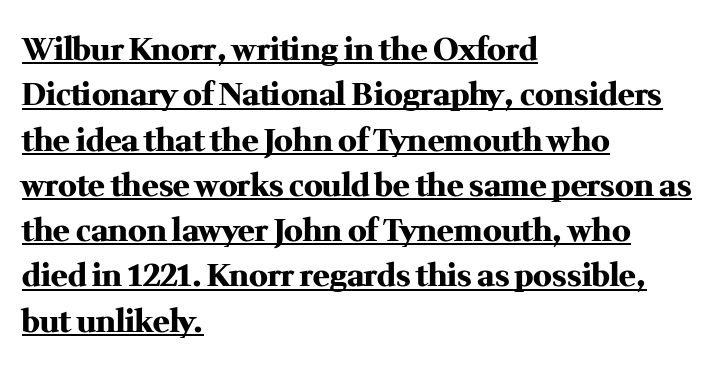
The image shows 31 px heavy serif type, upright; set left-aligned, normal line spacing (1.46x), normal letter spacing, underlined; medium stroke contrast and a medium x-height.
